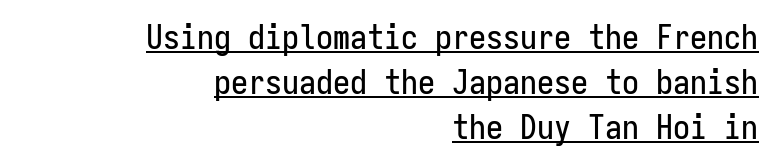
{"serif": "no", "italic": "no", "width": "condensed", "stroke_contrast": "low", "x_height": "medium", "monospaced": "yes", "underline": "yes", "align": "right", "line_spacing": "normal", "line_spacing_ratio": 1.33, "letter_spacing": "normal", "letter_spacing_em": 0.0, "glyph_px": 34}
